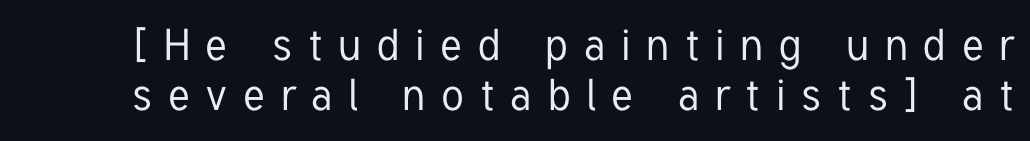
{"serif": "no", "italic": "no", "width": "condensed", "stroke_contrast": "low", "x_height": "medium", "monospaced": "no", "underline": "no", "line_spacing": "tight", "line_spacing_ratio": 1.14, "letter_spacing": "wide", "letter_spacing_em": 0.36, "glyph_px": 44}
